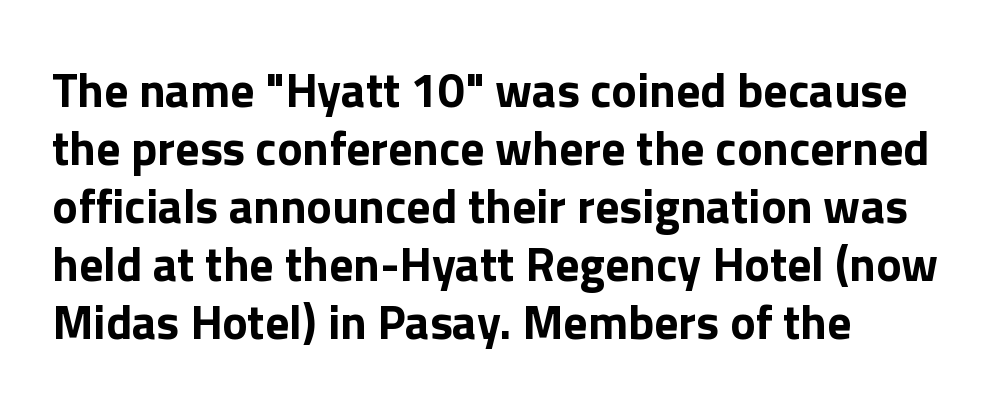
{"serif": "no", "italic": "no", "bold": "yes", "weight": "bold", "width": "normal", "x_height": "medium", "monospaced": "no", "underline": "no", "align": "left", "line_spacing_ratio": 1.21, "letter_spacing": "normal", "letter_spacing_em": 0.0, "glyph_px": 48}
